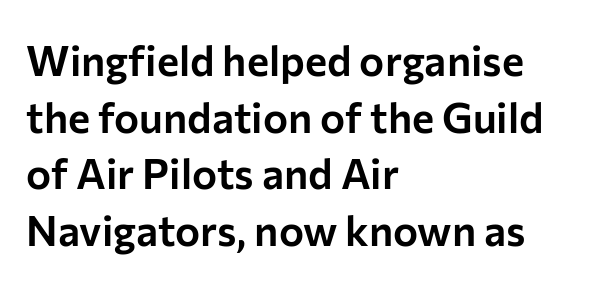
{"serif": "no", "italic": "no", "width": "normal", "stroke_contrast": "low", "x_height": "medium", "monospaced": "no", "underline": "no", "align": "left", "line_spacing": "normal", "line_spacing_ratio": 1.35, "letter_spacing": "normal", "letter_spacing_em": 0.0, "glyph_px": 42}
